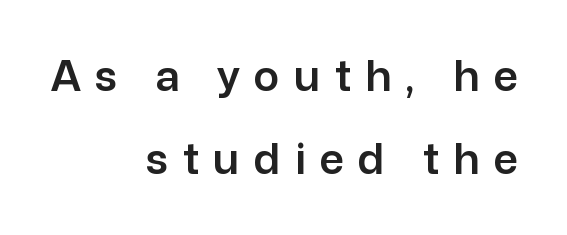
{"serif": "no", "italic": "no", "width": "normal", "stroke_contrast": "low", "x_height": "medium", "monospaced": "no", "underline": "no", "align": "right", "line_spacing": "loose", "line_spacing_ratio": 1.94, "letter_spacing": "wide", "letter_spacing_em": 0.33, "glyph_px": 43}
